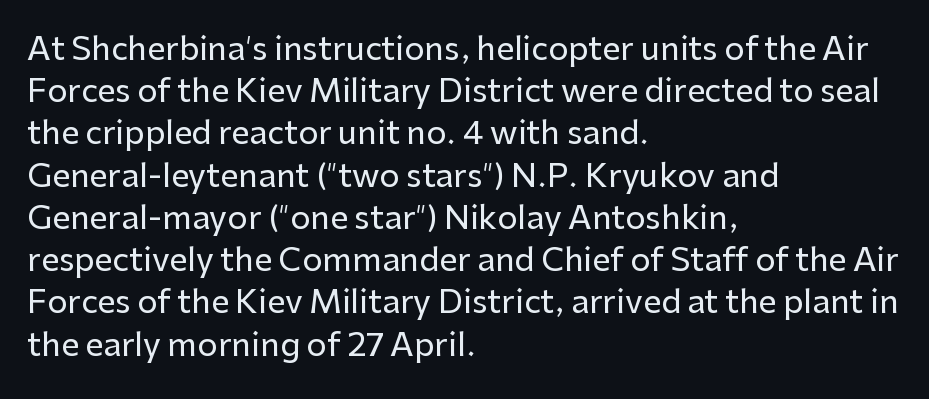
{"serif": "no", "italic": "no", "width": "normal", "stroke_contrast": "low", "x_height": "medium", "monospaced": "no", "underline": "no", "align": "left", "line_spacing": "normal", "line_spacing_ratio": 1.32, "letter_spacing": "normal", "letter_spacing_em": 0.0, "glyph_px": 32}
